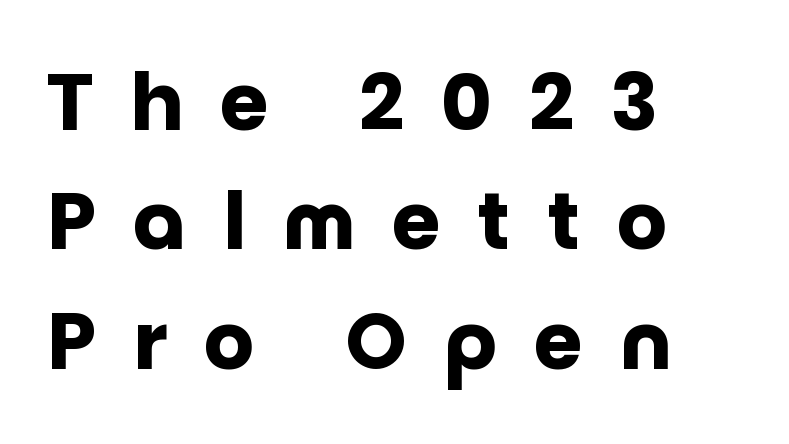
In terms of weight, the rendering is a true, heavy bold. Evenly set lines give the paragraph a standard silhouette. Looks like regular typesetting: each glyph gets only the width it needs. Teacher's note: observe the even left margin — that is flush-left alignment. The type family on display is of the sans-serif kind. Type without underlining.
